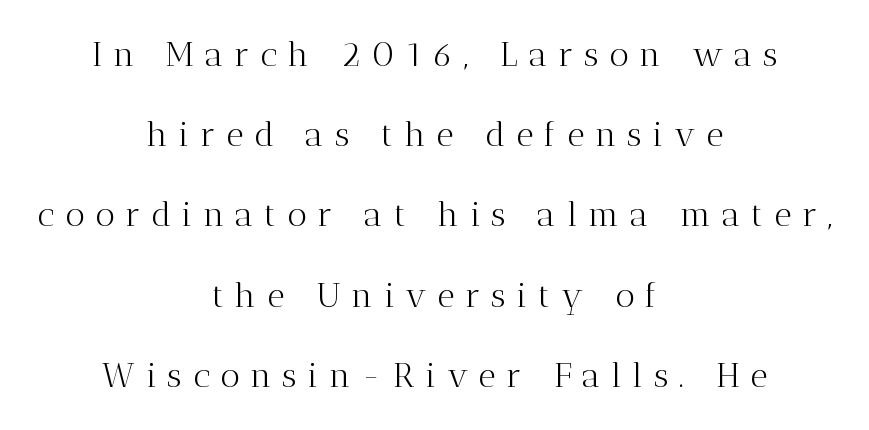
Q: Is the text bold? A: No.
Q: Is the text italic (slanted)? A: No, it is upright.
Q: Is the typeface a serif or a sans-serif typeface? A: Serif.
Q: Is the text underlined? A: No.
Q: How is the paragraph aligned? A: Centered.
Q: Is the spacing between letters normal or unusually wide? A: Unusually wide.
Q: Is the spacing between lines tight, normal or loose? A: Loose.
Q: Width (condensed, normal, or wide)? A: Normal.
Q: Stroke contrast? A: Medium.
Q: x-height? A: Medium.
Q: Monospaced? A: No.
